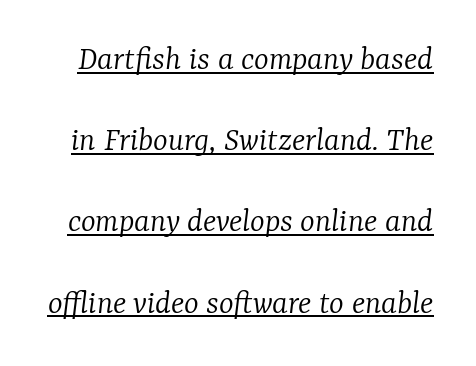
The image shows 35 px light serif type, italic (leaning right); set loose line spacing (2.32x), normal letter spacing, underlined; low stroke contrast and a medium x-height.
